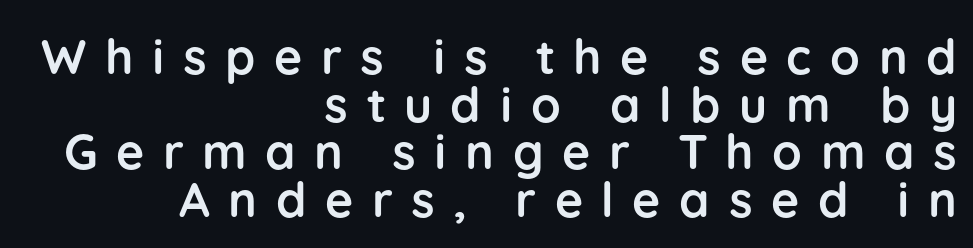
The image shows 48 px semibold sans-serif type, upright; set right-aligned, tight line spacing (0.99x), unusually wide letter spacing (+0.39 em), not underlined; low stroke contrast and a medium x-height.
